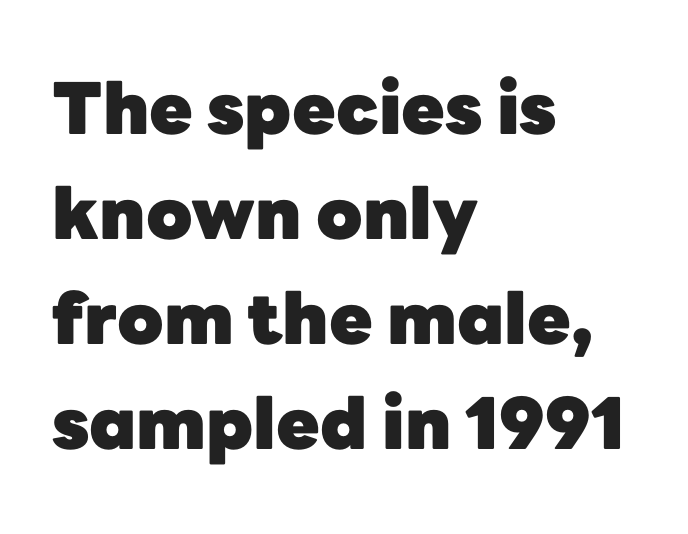
These lines sit exactly where default settings would place them. Grotesque or geometric, the face here clearly has no serifs. Is this a fixed-width face? No — the glyphs have proportional, varying widths. Is there any slant? The stems are plumb. The face used here has the dense, thick strokes of a bold. The passage shown is not underscored anywhere.
